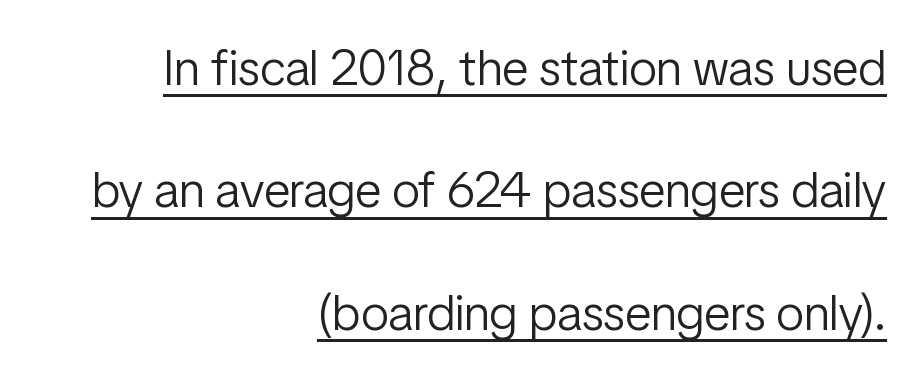
Serif or sans? Sans — the stroke terminals are bare. One-word summary of the alignment: right. Tracking here is standard; glyphs follow each other at the usual distance. Summary of weight: not heavy and not bold. These lines were composed using upright roman letters.
